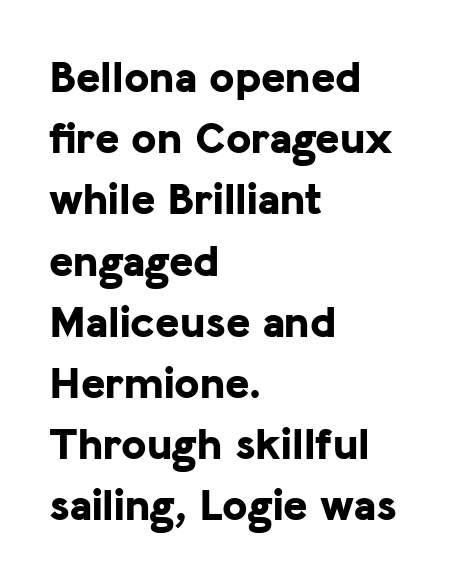
Q: Is the text bold? A: Yes.
Q: Is the text italic (slanted)? A: No, it is upright.
Q: Is the typeface a serif or a sans-serif typeface? A: Sans-serif.
Q: Is the text underlined? A: No.
Q: How is the paragraph aligned? A: Left-aligned.
Q: Is the spacing between letters normal or unusually wide? A: Normal.
Q: Is the spacing between lines tight, normal or loose? A: Normal.
Q: Width (condensed, normal, or wide)? A: Normal.
Q: Stroke contrast? A: Low.
Q: x-height? A: Medium.
Q: Monospaced? A: No.
